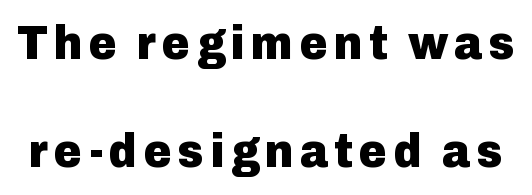
{"serif": "no", "italic": "no", "bold": "yes", "weight": "heavy", "width": "normal", "stroke_contrast": "low", "x_height": "medium", "monospaced": "no", "underline": "no", "line_spacing": "loose", "line_spacing_ratio": 2.26, "glyph_px": 48}
